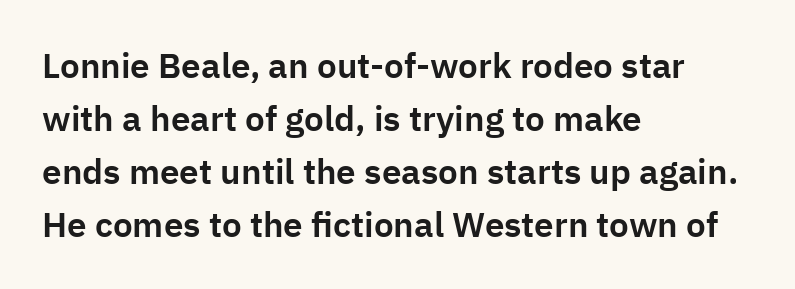
Q: Is the text italic (slanted)? A: No, it is upright.
Q: Is the typeface a serif or a sans-serif typeface? A: Sans-serif.
Q: Is the text underlined? A: No.
Q: How is the paragraph aligned? A: Left-aligned.
Q: Is the spacing between letters normal or unusually wide? A: Normal.
Q: Is the spacing between lines tight, normal or loose? A: Normal.
Q: Width (condensed, normal, or wide)? A: Normal.
Q: Stroke contrast? A: Low.
Q: x-height? A: Medium.
Q: Monospaced? A: No.
